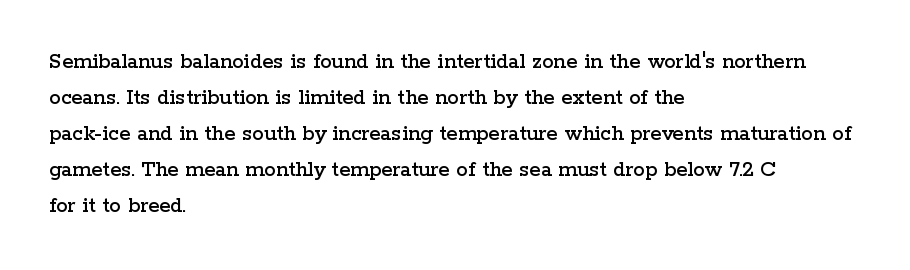
The image shows 23 px text type, upright; set left-aligned, normal line spacing (1.57x), normal letter spacing, not underlined.
